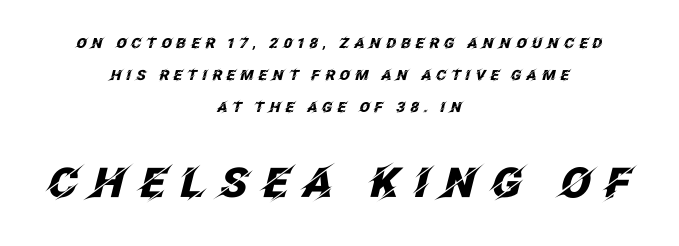
{"italic": "yes", "lean": "right", "slant_degrees": 12, "bold": "yes", "weight": "heavy", "width": "normal", "stroke_contrast": "low", "x_height": "large", "monospaced": "no", "underline": "no", "align": "center", "line_spacing": "loose", "line_spacing_ratio": 2.3, "letter_spacing": "wide", "letter_spacing_em": 0.32, "larger_block": "second", "size_ratio": 2.93, "glyph_px": 41}
